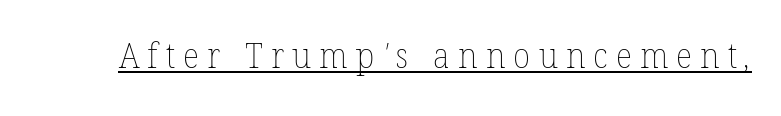
{"bold": "no", "weight": "thin", "width": "normal", "stroke_contrast": "low", "x_height": "medium", "monospaced": "no", "underline": "yes", "letter_spacing": "wide", "letter_spacing_em": 0.23, "glyph_px": 35}
